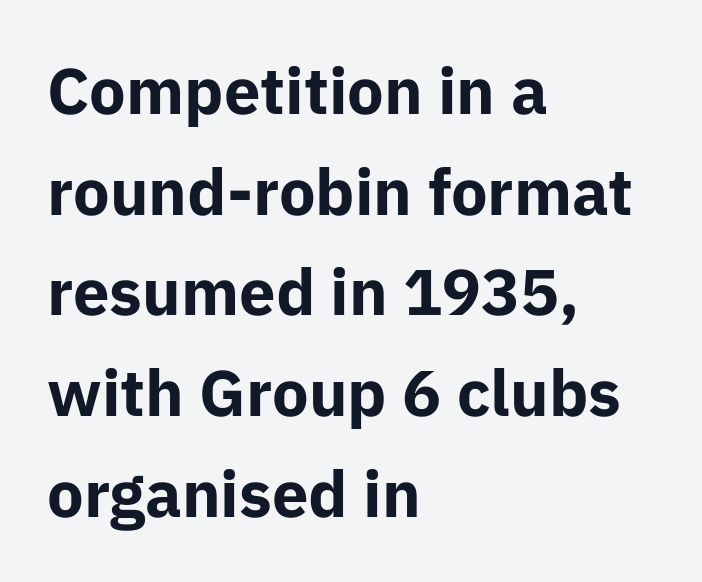
The image shows 65 px bold sans-serif type, upright; set left-aligned, normal line spacing (1.55x), normal letter spacing, not underlined; low stroke contrast and a medium x-height.
